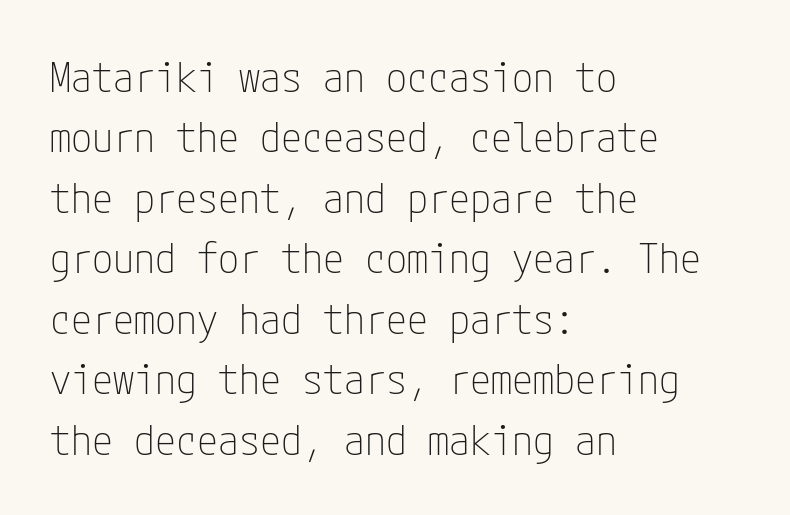
The image shows 42 px thin, condensed sans-serif type, upright; set left-aligned, normal line spacing (1.44x), normal letter spacing, not underlined; low stroke contrast and a medium x-height.
